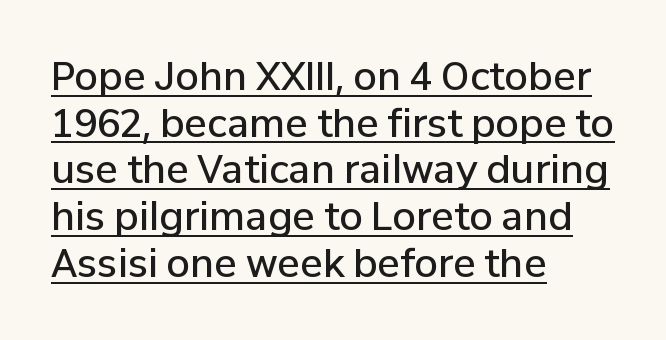
The image shows 38 px semibold sans-serif type, upright; set left-aligned, line spacing 1.23x, normal letter spacing, underlined; low stroke contrast and a medium x-height.
